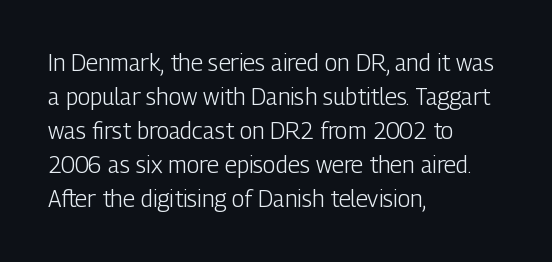
The type sits square on the baseline with zero lean. Stem width sits at or under what a default text font uses. Horizontally, the lines are justified to the leading edge only. This sample keeps an unexceptional amount of space between lines. The space beneath each line is pristine and unruled. There is no visible air inserted between adjacent glyphs.
